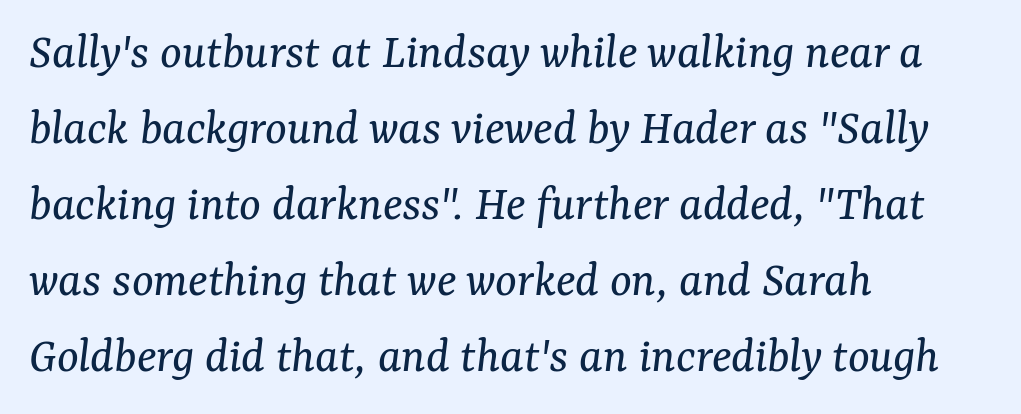
{"serif": "yes", "italic": "yes", "lean": "right", "slant_degrees": 7, "bold": "no", "weight": "regular", "width": "normal", "stroke_contrast": "medium", "x_height": "medium", "monospaced": "no", "underline": "no", "align": "left", "line_spacing": "normal", "line_spacing_ratio": 1.49, "letter_spacing": "normal", "letter_spacing_em": 0.0, "glyph_px": 51}
